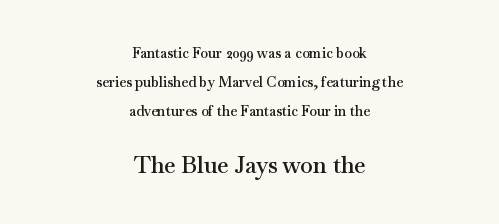
Of the two passages, the one underneath uses the larger point size. The gap between lines stays unmarked. This rendering uses center alignment, leaving both contours irregular but symmetric. A somewhat darkened texture: the type is semibold rather than bold. Italic? Not at all — the glyphs are vertical.
